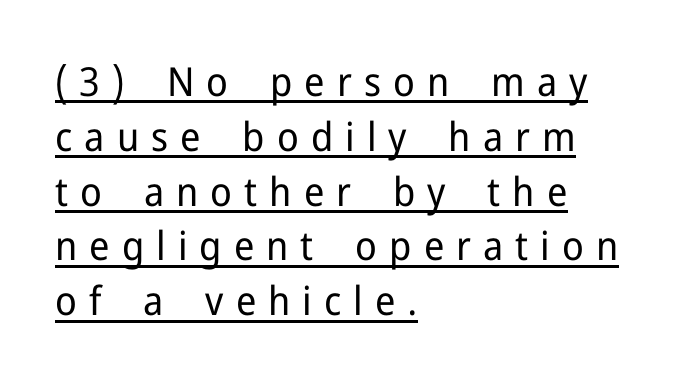
{"serif": "no", "italic": "no", "bold": "no", "weight": "regular", "width": "normal", "stroke_contrast": "low", "x_height": "medium", "monospaced": "no", "underline": "yes", "align": "left", "line_spacing": "normal", "line_spacing_ratio": 1.37, "letter_spacing": "wide", "letter_spacing_em": 0.3, "glyph_px": 40}
